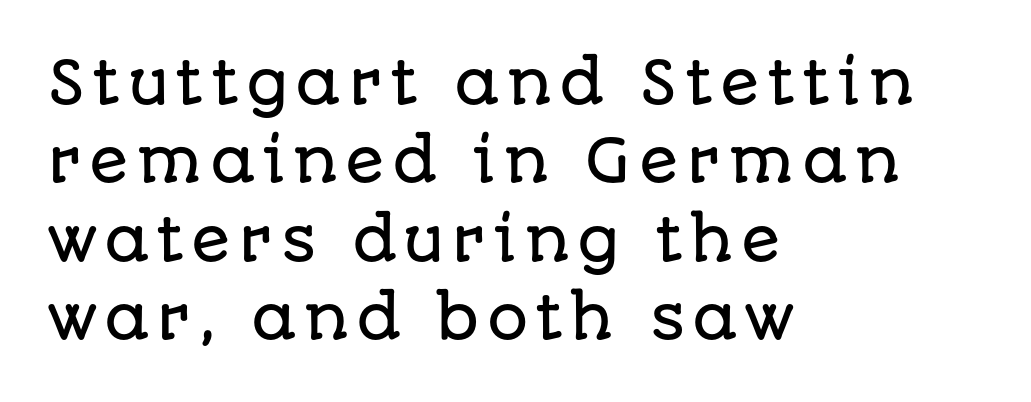
Q: Is the text italic (slanted)? A: No, it is upright.
Q: Is the typeface a serif or a sans-serif typeface? A: Sans-serif.
Q: Is the text underlined? A: No.
Q: How is the paragraph aligned? A: Left-aligned.
Q: Is the spacing between lines tight, normal or loose? A: Normal.
Q: Width (condensed, normal, or wide)? A: Normal.
Q: Stroke contrast? A: Low.
Q: x-height? A: Large.
Q: Monospaced? A: No.
